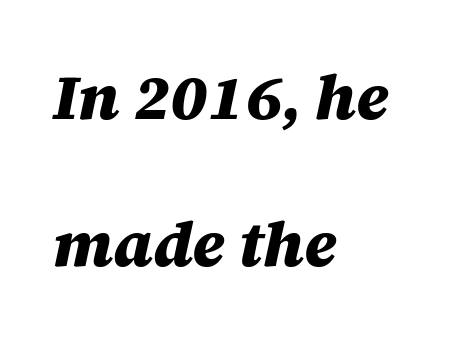
The image shows 63 px heavy type, italic (leaning right); set left-aligned, loose line spacing (2.33x), normal letter spacing, not underlined; medium stroke contrast and a large x-height.
